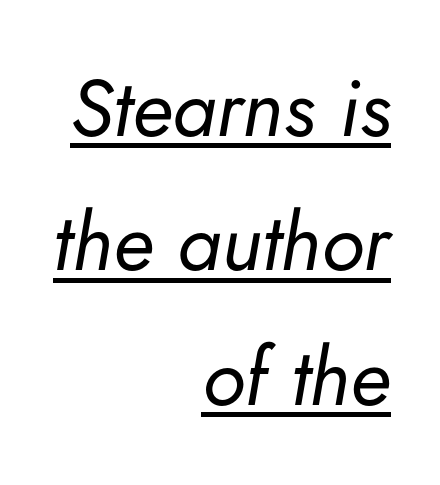
Q: Is the text bold? A: No.
Q: Is the text italic (slanted)? A: Yes, it leans right by about 5 degrees.
Q: Is the text underlined? A: Yes.
Q: How is the paragraph aligned? A: Right-aligned.
Q: Is the spacing between letters normal or unusually wide? A: Normal.
Q: Is the spacing between lines tight, normal or loose? A: Normal.
Q: Width (condensed, normal, or wide)? A: Normal.
Q: Stroke contrast? A: Low.
Q: x-height? A: Small.
Q: Monospaced? A: No.
